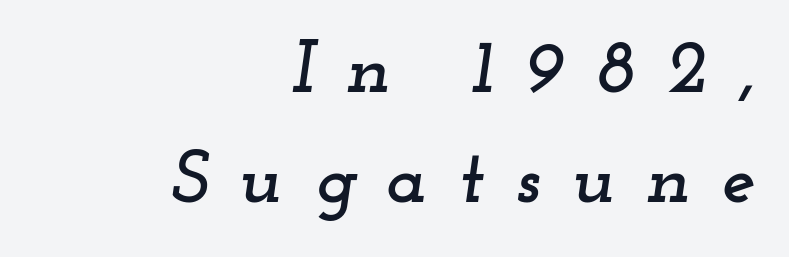
{"serif": "yes", "italic": "yes", "lean": "right", "slant_degrees": 12, "width": "wide", "stroke_contrast": "low", "x_height": "small", "monospaced": "no", "underline": "no", "align": "right", "line_spacing": "normal", "line_spacing_ratio": 1.45, "letter_spacing": "wide", "letter_spacing_em": 0.41, "glyph_px": 76}
